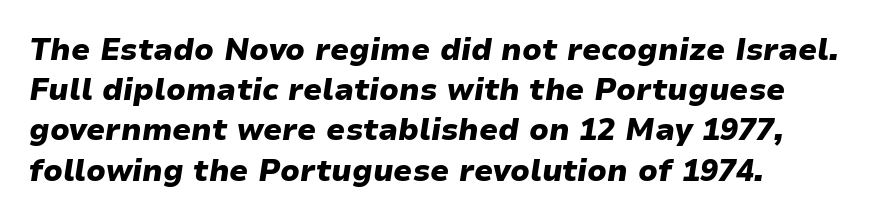
The image shows 30 px heavy, wide type, italic (leaning right); set left-aligned, normal line spacing (1.34x), normal letter spacing, not underlined; low stroke contrast and a medium x-height.
